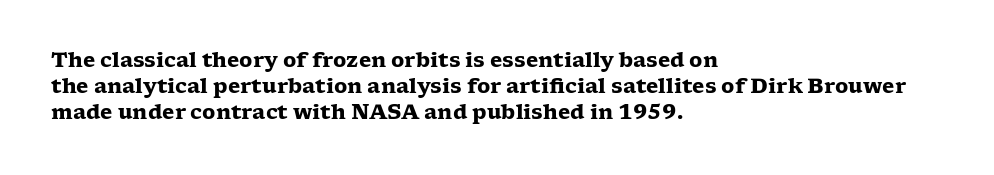
The image shows 20 px bold type, upright; set left-aligned, normal line spacing (1.3x), normal letter spacing, not underlined.
